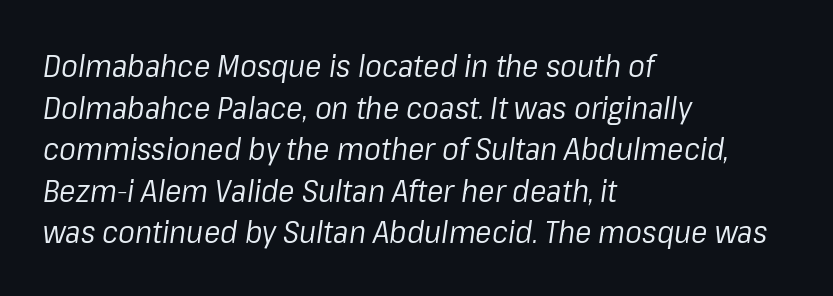
This rendering features lettering with no underline. The rows are spaced the way most documents space them. This is not heavy type; no bold has been used. The lettering tilts uniformly, giving the passage an italic look. Do the characters align in a grid? No, the font is proportional. Letter spacing: default.
